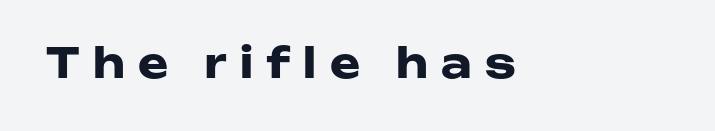
{"serif": "no", "italic": "no", "bold": "yes", "weight": "heavy", "width": "wide", "stroke_contrast": "low", "x_height": "medium", "monospaced": "no", "underline": "no", "letter_spacing": "wide", "letter_spacing_em": 0.32, "glyph_px": 41}
